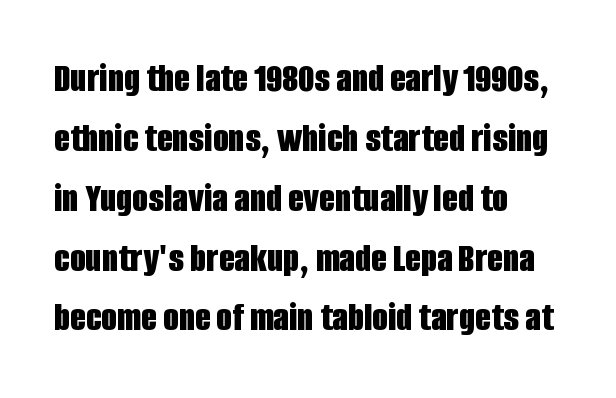
{"serif": "no", "italic": "no", "bold": "yes", "weight": "bold", "width": "condensed", "stroke_contrast": "low", "x_height": "large", "monospaced": "no", "underline": "no", "align": "left", "line_spacing": "normal", "line_spacing_ratio": 1.46, "letter_spacing": "normal", "letter_spacing_em": 0.0, "glyph_px": 41}
